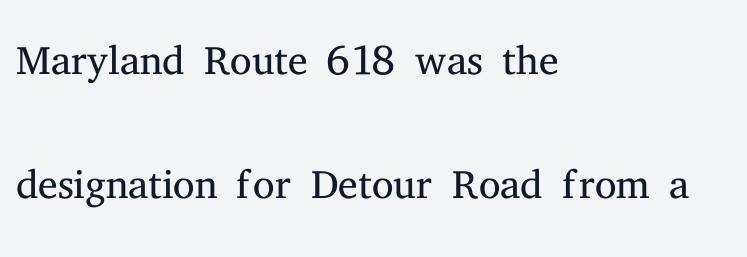
The paragraph has a hard left edge and a soft right edge. Letter spacing: default. Each letter keeps its own natural width here, so spacing adapts to shape. Ordinary non-slanted type is in use. A serif font was chosen for this passage.
